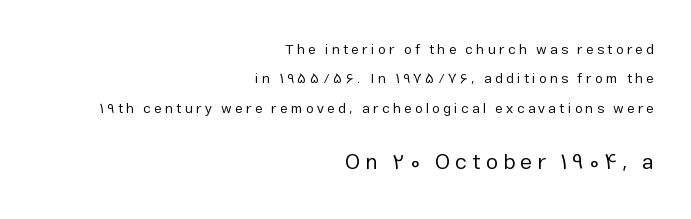
{"italic": "no", "bold": "no", "underline": "no", "align": "right", "line_spacing": "loose", "line_spacing_ratio": 2.1, "letter_spacing": "wide", "letter_spacing_em": 0.23, "larger_block": "second", "size_ratio": 1.57, "glyph_px": 22}
